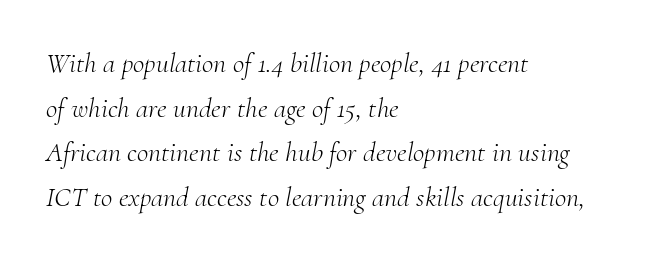
The image shows 28 px light serif type, italic (leaning right); set left-aligned, normal line spacing (1.59x), normal letter spacing, not underlined; medium stroke contrast and a small x-height.
